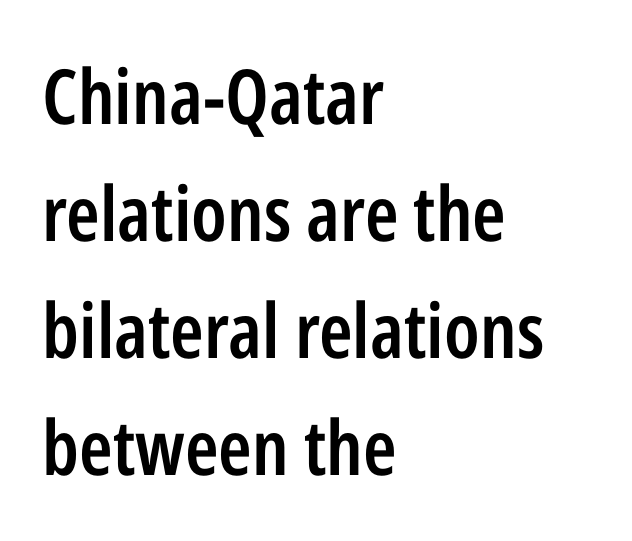
{"serif": "no", "italic": "no", "bold": "semi", "weight": "semibold", "width": "condensed", "stroke_contrast": "low", "x_height": "medium", "monospaced": "no", "underline": "no", "align": "left", "line_spacing": "normal", "line_spacing_ratio": 1.54, "letter_spacing": "normal", "letter_spacing_em": 0.0, "glyph_px": 76}
